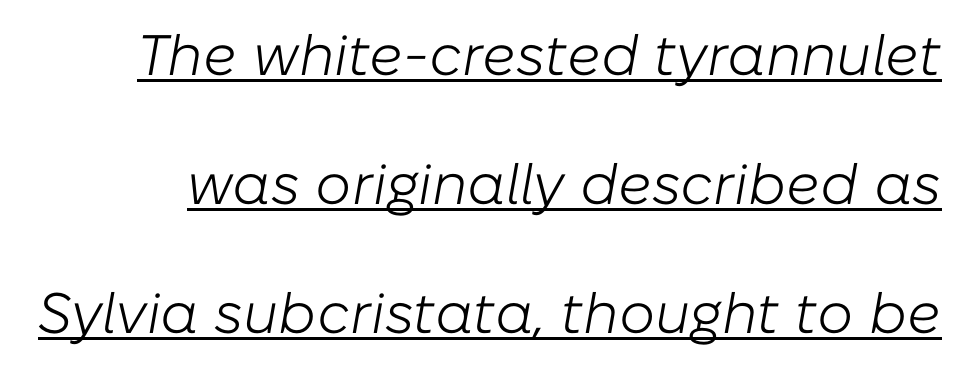
The image shows 57 px light type, italic (leaning right); set loose line spacing (2.26x), normal letter spacing, underlined; low stroke contrast and a medium x-height.
